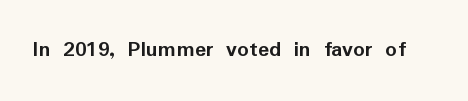
Q: Is the text bold? A: Yes.
Q: Is the text italic (slanted)? A: No, it is upright.
Q: Is the text underlined? A: No.
Q: Is the spacing between letters normal or unusually wide? A: Normal.
